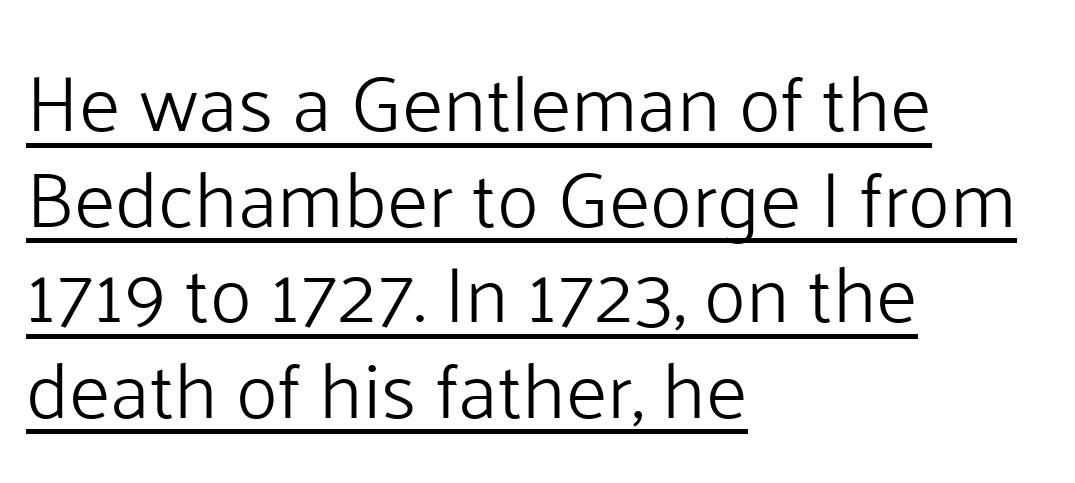
{"serif": "no", "italic": "no", "bold": "no", "weight": "light", "width": "normal", "stroke_contrast": "low", "x_height": "medium", "monospaced": "no", "underline": "yes", "align": "left", "line_spacing_ratio": 1.21, "letter_spacing": "normal", "letter_spacing_em": 0.0, "glyph_px": 79}
